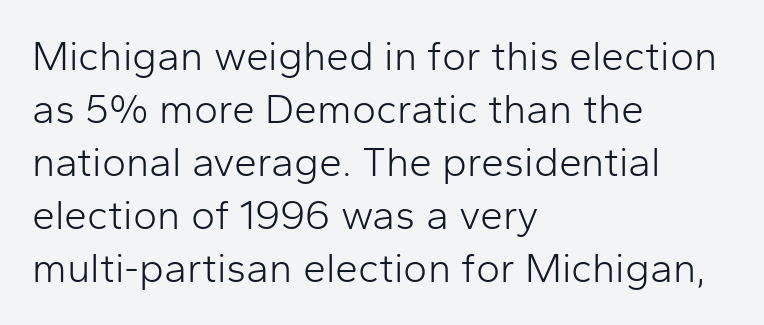
The image shows 41 px light sans-serif type, upright; set left-aligned, normal line spacing (1.29x), normal letter spacing, not underlined; low stroke contrast and a medium x-height.
